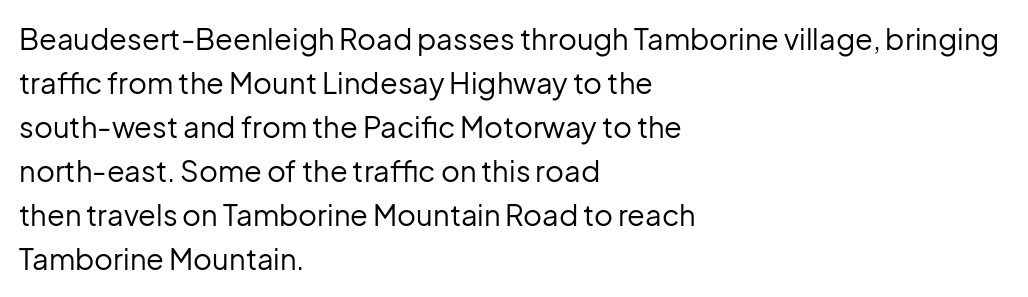
Q: Is the text bold? A: No.
Q: Is the text italic (slanted)? A: No, it is upright.
Q: Is the typeface a serif or a sans-serif typeface? A: Sans-serif.
Q: Is the text underlined? A: No.
Q: How is the paragraph aligned? A: Left-aligned.
Q: Is the spacing between letters normal or unusually wide? A: Normal.
Q: Is the spacing between lines tight, normal or loose? A: Normal.
Q: Width (condensed, normal, or wide)? A: Normal.
Q: Stroke contrast? A: Low.
Q: x-height? A: Medium.
Q: Monospaced? A: No.
